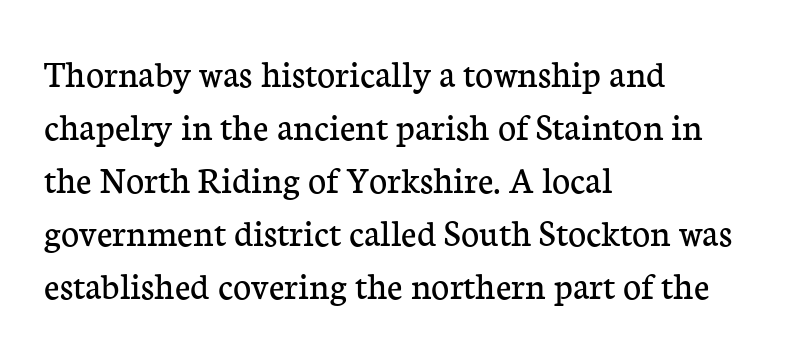
You can tell it's not italic because the verticals are truly vertical. These lines stack with their left ends in a neat column. Do the characters align in a grid? No, the font is proportional. Look at the bottom of the vertical strokes: they flare into serifs here. Students, note that the glyphs here touch the page at normal intervals.
